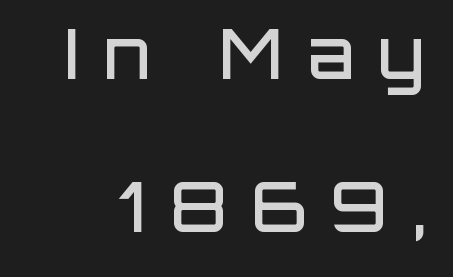
The image shows 68 px semibold sans-serif type, upright; set loose line spacing (2.25x), unusually wide letter spacing (+0.36 em), not underlined; low stroke contrast and a large x-height.
